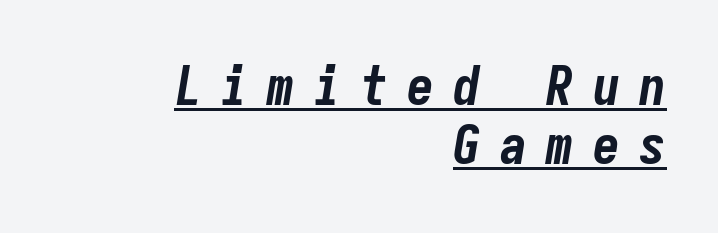
{"italic": "yes", "lean": "right", "slant_degrees": 9, "bold": "yes", "weight": "bold", "width": "condensed", "stroke_contrast": "low", "x_height": "medium", "monospaced": "yes", "underline": "yes", "align": "right", "line_spacing": "tight", "line_spacing_ratio": 1.1, "letter_spacing": "wide", "letter_spacing_em": 0.36, "glyph_px": 54}
